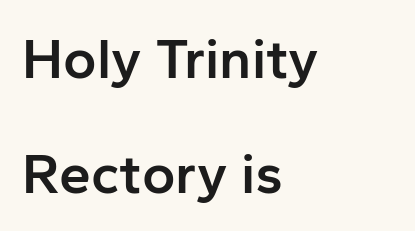
Examine the stroke ends and you'll find no serifs. Letters rest on an invisible, unmarked baseline. Observe the ordinary spacing: letters are neighbours, not strangers. Italic? Not at all — the glyphs are vertical. Is the block centered? No — it sits flush against the left margin. Vertically, the passage feels expansive, rows floating well apart.
